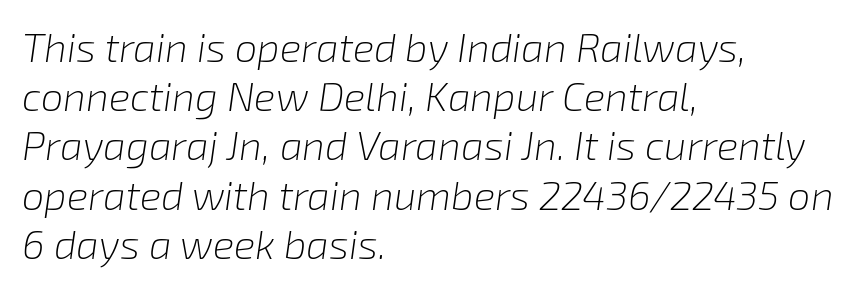
The image shows 40 px light type, italic (leaning right); set left-aligned, line spacing 1.23x, normal letter spacing, not underlined; low stroke contrast and a medium x-height.
